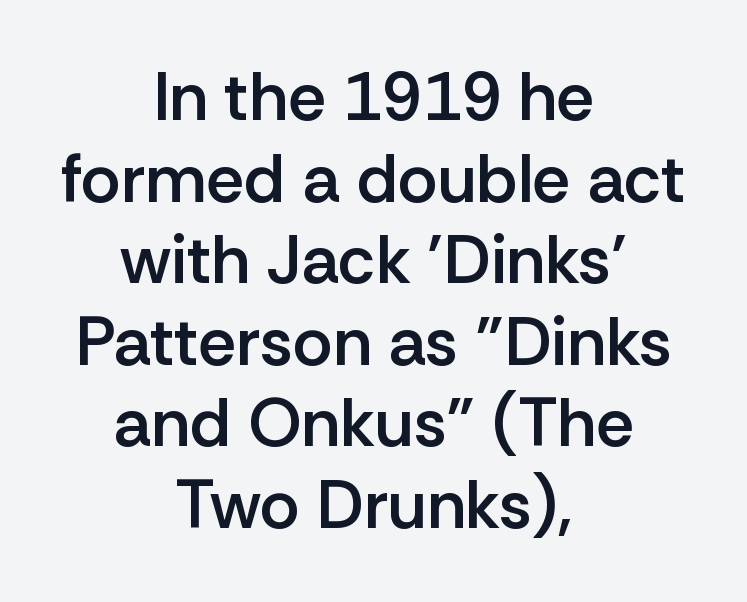
{"serif": "no", "italic": "no", "bold": "semi", "weight": "semibold", "width": "normal", "stroke_contrast": "low", "x_height": "medium", "monospaced": "no", "underline": "no", "align": "center", "line_spacing_ratio": 1.2, "letter_spacing": "normal", "letter_spacing_em": 0.0, "glyph_px": 68}
